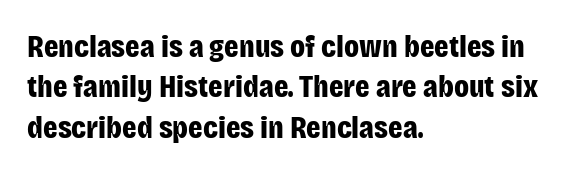
Q: Is the text bold? A: Yes.
Q: Is the text italic (slanted)? A: No, it is upright.
Q: Is the typeface a serif or a sans-serif typeface? A: Sans-serif.
Q: Is the text underlined? A: No.
Q: How is the paragraph aligned? A: Left-aligned.
Q: Is the spacing between letters normal or unusually wide? A: Normal.
Q: Is the spacing between lines tight, normal or loose? A: Normal.
Q: Width (condensed, normal, or wide)? A: Condensed.
Q: Stroke contrast? A: Low.
Q: x-height? A: Large.
Q: Monospaced? A: No.
